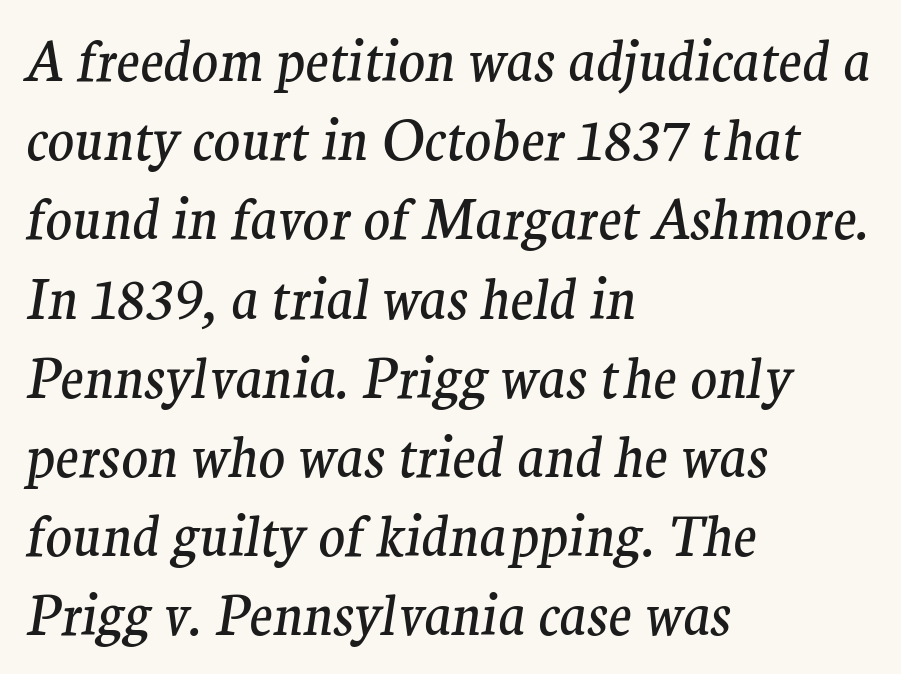
Underline: absent. Do the characters align in a grid? No, the font is proportional. Serifs: yes, visible at the terminals of the letterforms. Is this a heavy cut? Hardly; it is regular or lighter.
